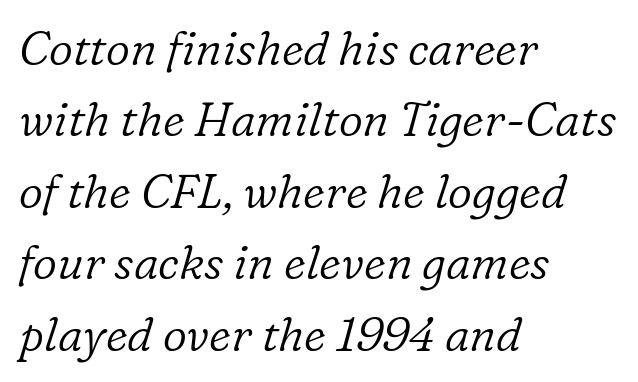
Q: Is the text bold? A: No.
Q: Is the text italic (slanted)? A: Yes, it leans right by about 16 degrees.
Q: Is the typeface a serif or a sans-serif typeface? A: Serif.
Q: Is the text underlined? A: No.
Q: How is the paragraph aligned? A: Left-aligned.
Q: Is the spacing between letters normal or unusually wide? A: Normal.
Q: Is the spacing between lines tight, normal or loose? A: Normal.
Q: Width (condensed, normal, or wide)? A: Normal.
Q: Stroke contrast? A: Low.
Q: x-height? A: Medium.
Q: Monospaced? A: No.
